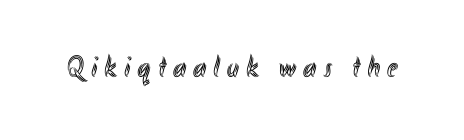
The image shows 30 px condensed type; set unusually wide letter spacing (+0.24 em), not underlined; a small x-height.
